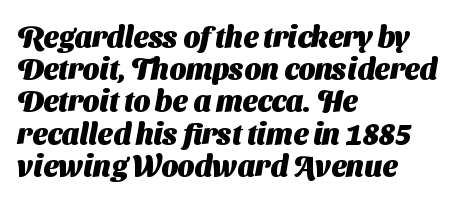
{"serif": "no", "bold": "yes", "weight": "heavy", "width": "normal", "stroke_contrast": "medium", "x_height": "medium", "monospaced": "no", "underline": "no", "align": "left", "line_spacing": "tight", "line_spacing_ratio": 1.11, "letter_spacing": "normal", "letter_spacing_em": 0.0, "glyph_px": 29}
